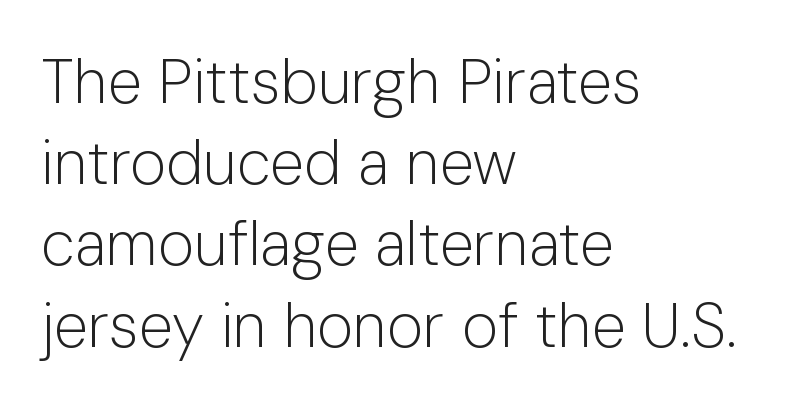
Q: Is the text bold? A: No.
Q: Is the text italic (slanted)? A: No, it is upright.
Q: Is the typeface a serif or a sans-serif typeface? A: Sans-serif.
Q: Is the text underlined? A: No.
Q: How is the paragraph aligned? A: Left-aligned.
Q: Is the spacing between letters normal or unusually wide? A: Normal.
Q: Is the spacing between lines tight, normal or loose? A: Normal.
Q: Width (condensed, normal, or wide)? A: Normal.
Q: Stroke contrast? A: Low.
Q: x-height? A: Medium.
Q: Monospaced? A: No.
